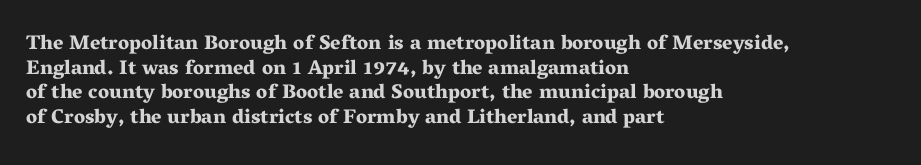
The image shows 20 px bold type, upright; set left-aligned, line spacing 1.23x, normal letter spacing, not underlined.
